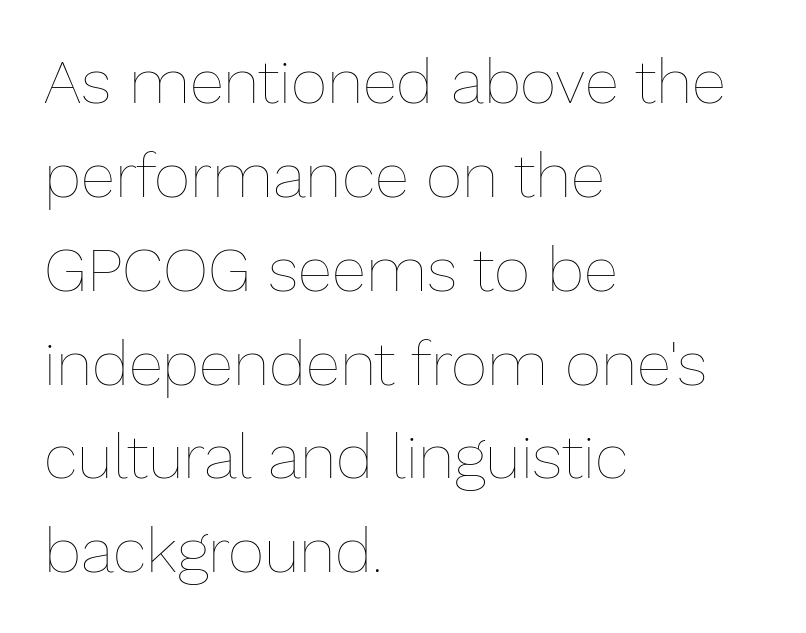
{"italic": "no", "bold": "no", "weight": "thin", "width": "normal", "stroke_contrast": "low", "x_height": "medium", "monospaced": "no", "underline": "no", "align": "left", "line_spacing": "normal", "line_spacing_ratio": 1.49, "letter_spacing": "normal", "letter_spacing_em": 0.0, "glyph_px": 63}
